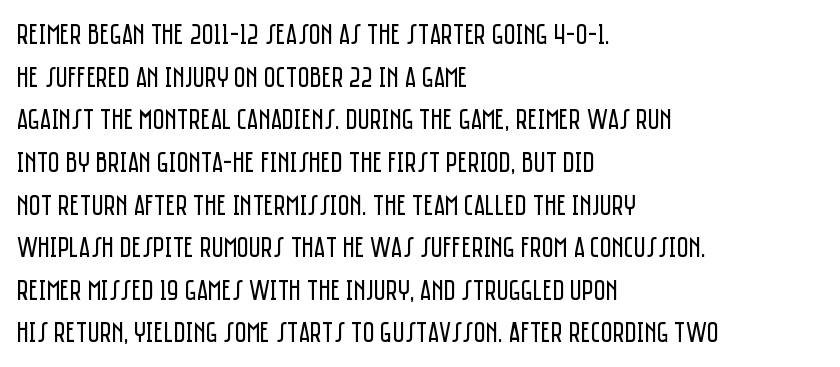
{"serif": "no", "italic": "no", "bold": "no", "weight": "regular", "width": "condensed", "stroke_contrast": "low", "x_height": "large", "monospaced": "no", "underline": "no", "align": "left", "line_spacing": "normal", "line_spacing_ratio": 1.47, "letter_spacing": "normal", "letter_spacing_em": 0.0, "glyph_px": 29}
